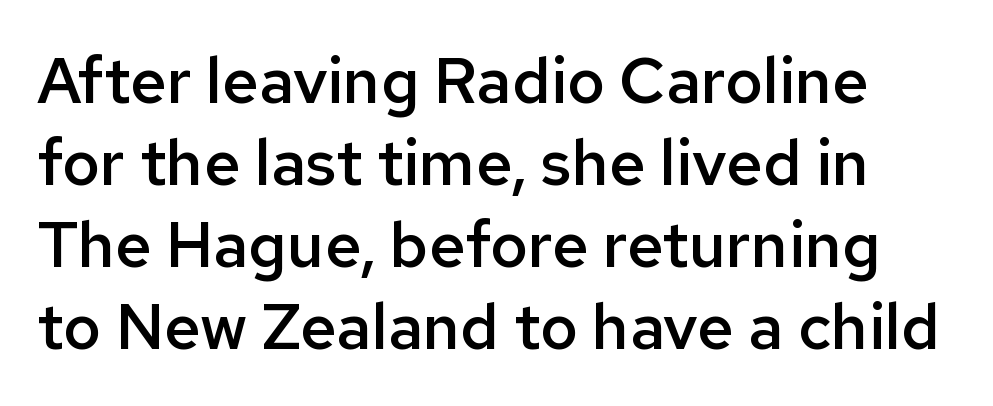
Q: Is the text bold? A: Semi-bold.
Q: Is the text italic (slanted)? A: No, it is upright.
Q: Is the typeface a serif or a sans-serif typeface? A: Sans-serif.
Q: Is the text underlined? A: No.
Q: Is the spacing between letters normal or unusually wide? A: Normal.
Q: Is the spacing between lines tight, normal or loose? A: Normal.
Q: Width (condensed, normal, or wide)? A: Normal.
Q: Stroke contrast? A: Low.
Q: x-height? A: Medium.
Q: Monospaced? A: No.
